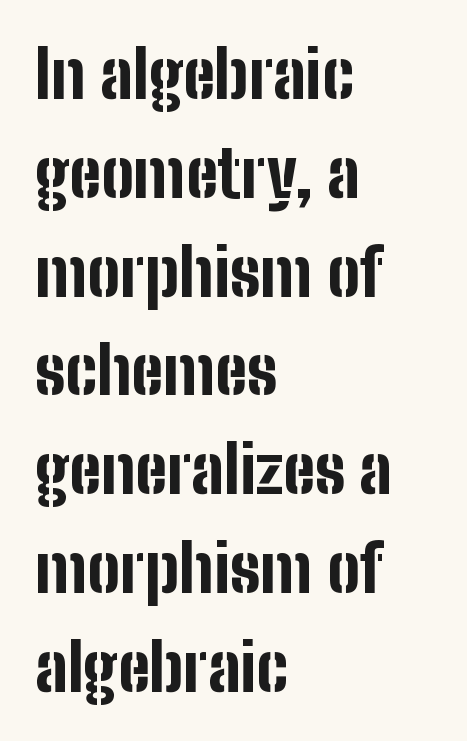
Q: Is the text bold? A: Yes.
Q: Is the text italic (slanted)? A: No, it is upright.
Q: Is the typeface a serif or a sans-serif typeface? A: Sans-serif.
Q: Is the text underlined? A: No.
Q: How is the paragraph aligned? A: Left-aligned.
Q: Is the spacing between letters normal or unusually wide? A: Normal.
Q: Is the spacing between lines tight, normal or loose? A: Normal.
Q: Width (condensed, normal, or wide)? A: Condensed.
Q: Stroke contrast? A: Low.
Q: x-height? A: Medium.
Q: Monospaced? A: No.
